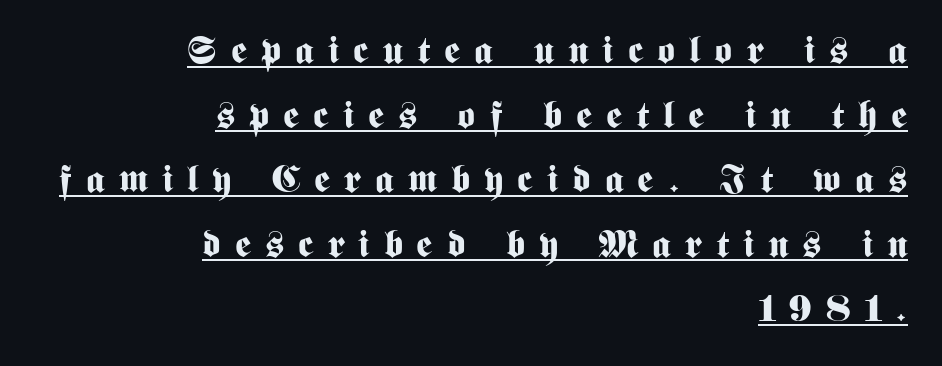
The image shows 38 px bold, condensed sans-serif type, upright; set right-aligned, normal line spacing (1.7x), unusually wide letter spacing (+0.37 em), underlined; medium stroke contrast and a medium x-height.
